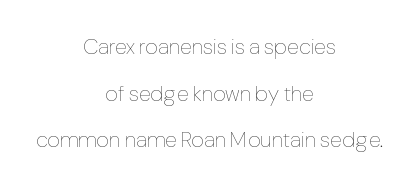
Anything drawn beneath the words? Only blank space. Teacher's note: observe the equal gaps on both sides — that is centered alignment. Whoever set this chose breathing room over compactness in the vertical rhythm. The typography opts for an upright posture over an oblique one.
